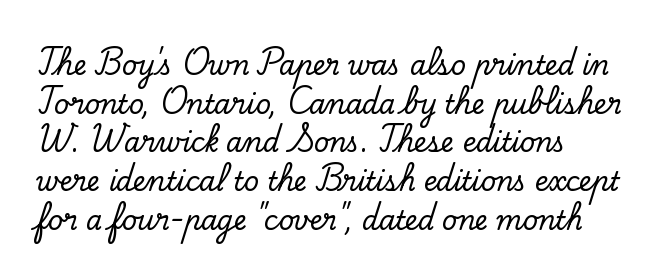
{"underline": "no", "align": "left", "line_spacing": "normal", "line_spacing_ratio": 1.49, "letter_spacing": "normal", "letter_spacing_em": 0.0, "glyph_px": 26}
